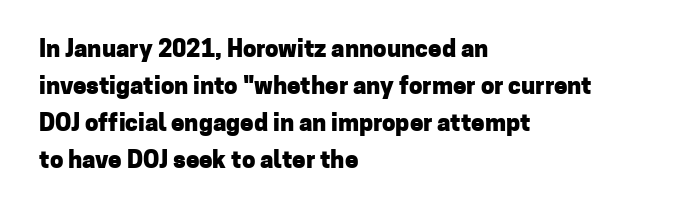
{"italic": "no", "bold": "yes", "underline": "no", "align": "left", "line_spacing": "normal", "line_spacing_ratio": 1.54, "letter_spacing": "normal", "letter_spacing_em": 0.0, "glyph_px": 24}
